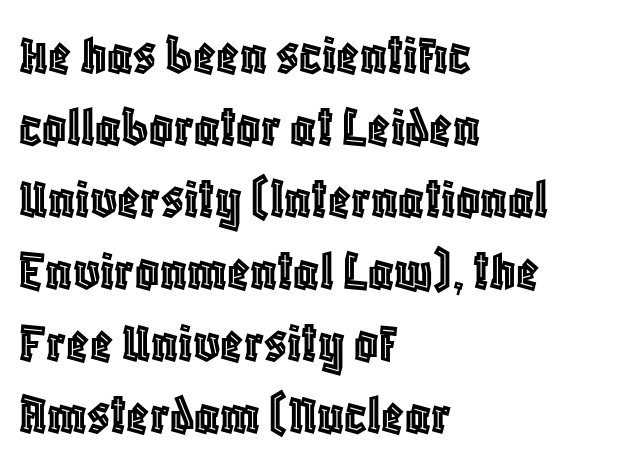
This sample uses an upright cut, with every glyph sitting square on the baseline. Each row of text sits above clean, open space. Casual observation: everything's shoved over to the left. Tracking value appears to be zero — textbook default spacing. Is this a fixed-width face? No — the glyphs have proportional, varying widths.
